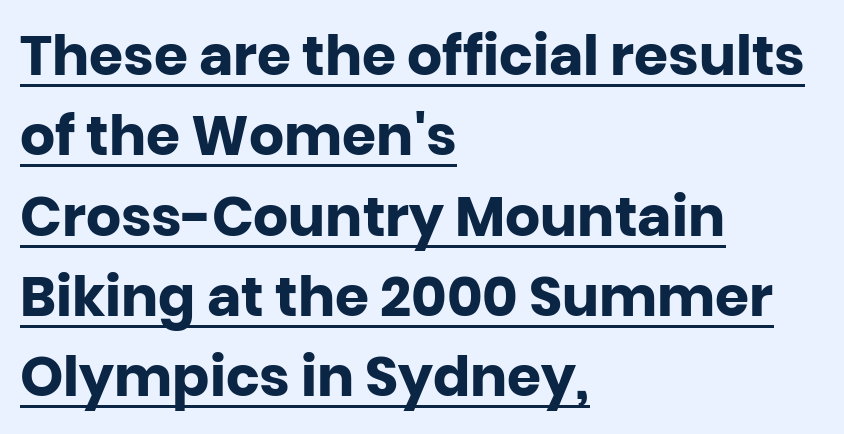
The image shows 55 px heavy sans-serif type, upright; set left-aligned, normal line spacing (1.46x), normal letter spacing, underlined; low stroke contrast and a large x-height.
